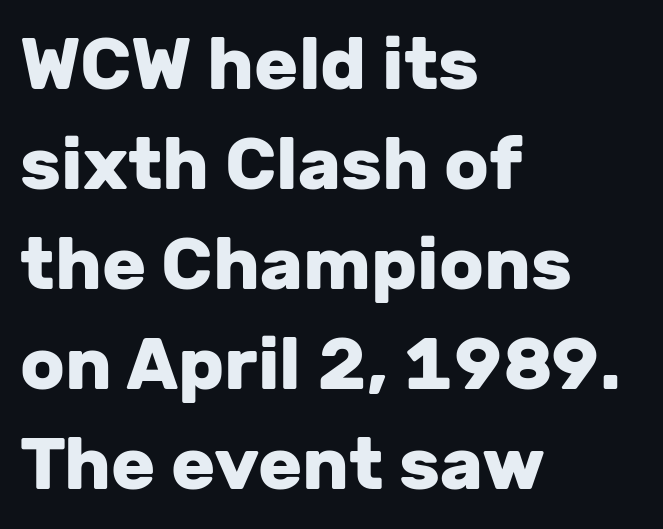
Q: Is the text bold? A: Yes.
Q: Is the text italic (slanted)? A: No, it is upright.
Q: Is the typeface a serif or a sans-serif typeface? A: Sans-serif.
Q: Is the text underlined? A: No.
Q: How is the paragraph aligned? A: Left-aligned.
Q: Is the spacing between letters normal or unusually wide? A: Normal.
Q: Is the spacing between lines tight, normal or loose? A: Normal.
Q: Width (condensed, normal, or wide)? A: Normal.
Q: Stroke contrast? A: Low.
Q: x-height? A: Medium.
Q: Monospaced? A: No.
